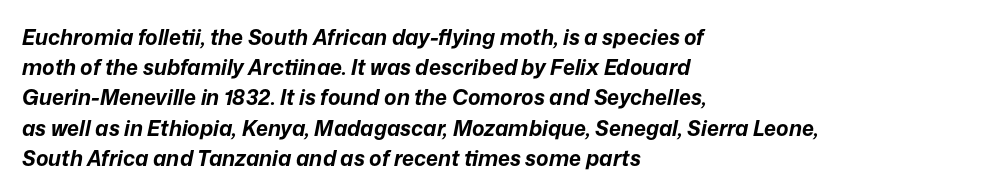
{"italic": "yes", "lean": "right", "slant_degrees": 12, "bold": "yes", "underline": "no", "align": "left", "line_spacing": "normal", "line_spacing_ratio": 1.44, "letter_spacing": "normal", "letter_spacing_em": 0.0, "glyph_px": 21}
